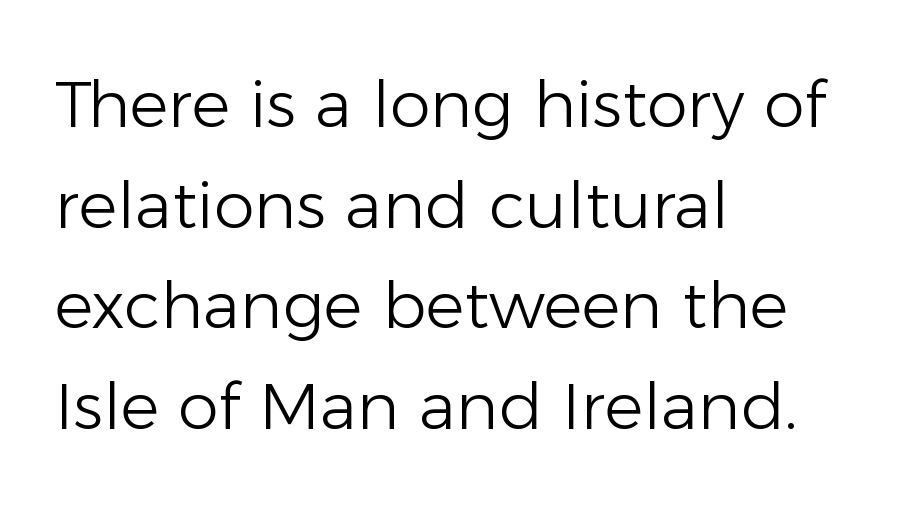
Q: Is the text bold? A: No.
Q: Is the text italic (slanted)? A: No, it is upright.
Q: Is the typeface a serif or a sans-serif typeface? A: Sans-serif.
Q: Is the text underlined? A: No.
Q: How is the paragraph aligned? A: Left-aligned.
Q: Is the spacing between letters normal or unusually wide? A: Normal.
Q: Is the spacing between lines tight, normal or loose? A: Normal.
Q: Width (condensed, normal, or wide)? A: Normal.
Q: Stroke contrast? A: Low.
Q: x-height? A: Medium.
Q: Monospaced? A: No.
